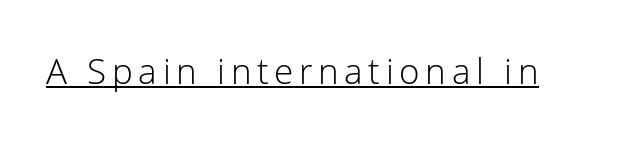
{"serif": "no", "italic": "no", "bold": "no", "weight": "light", "width": "normal", "stroke_contrast": "low", "x_height": "medium", "monospaced": "no", "underline": "yes", "glyph_px": 35}
